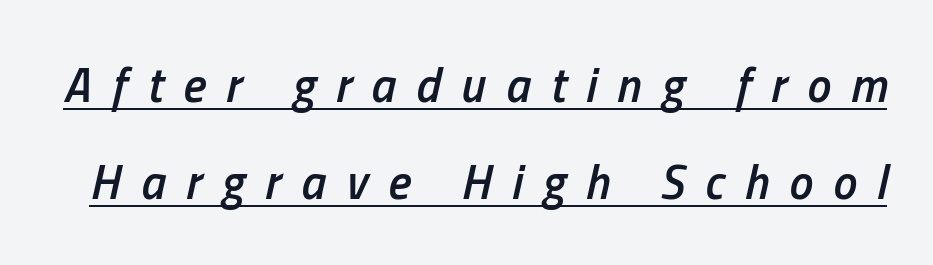
Q: Is the text bold? A: Semi-bold.
Q: Is the text italic (slanted)? A: Yes, it leans right by about 13 degrees.
Q: Is the text underlined? A: Yes.
Q: Is the spacing between letters normal or unusually wide? A: Unusually wide.
Q: Is the spacing between lines tight, normal or loose? A: Loose.
Q: Width (condensed, normal, or wide)? A: Condensed.
Q: Stroke contrast? A: Low.
Q: x-height? A: Medium.
Q: Monospaced? A: No.
